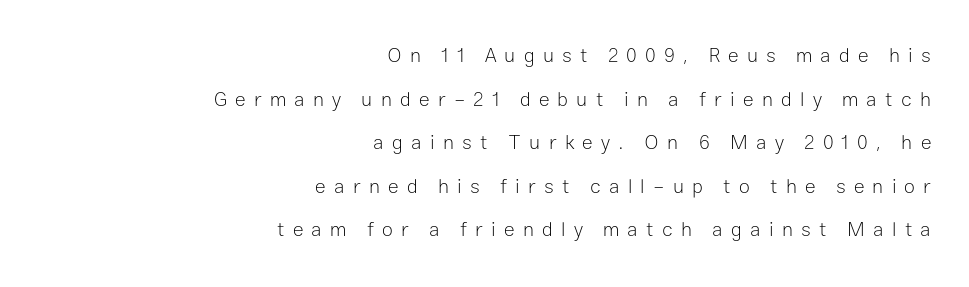
{"italic": "no", "bold": "no", "underline": "no", "align": "right", "line_spacing": "loose", "line_spacing_ratio": 2.18, "letter_spacing": "wide", "letter_spacing_em": 0.41, "glyph_px": 20}
